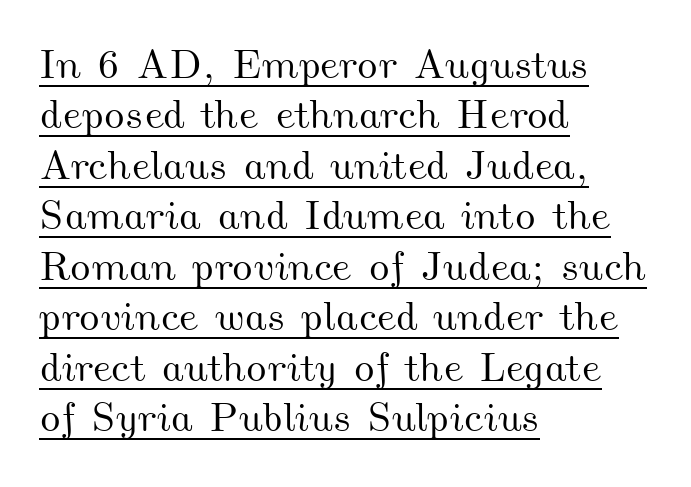
Q: Is the text underlined? A: Yes.
Q: How is the paragraph aligned? A: Left-aligned.
Q: Is the spacing between letters normal or unusually wide? A: Normal.
Q: Width (condensed, normal, or wide)? A: Wide.
Q: Stroke contrast? A: Medium.
Q: x-height? A: Small.
Q: Monospaced? A: No.
